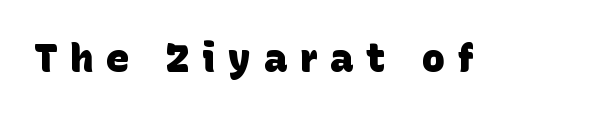
{"serif": "no", "bold": "yes", "weight": "heavy", "width": "normal", "stroke_contrast": "low", "x_height": "large", "monospaced": "no", "underline": "no", "letter_spacing": "wide", "letter_spacing_em": 0.32, "glyph_px": 39}
